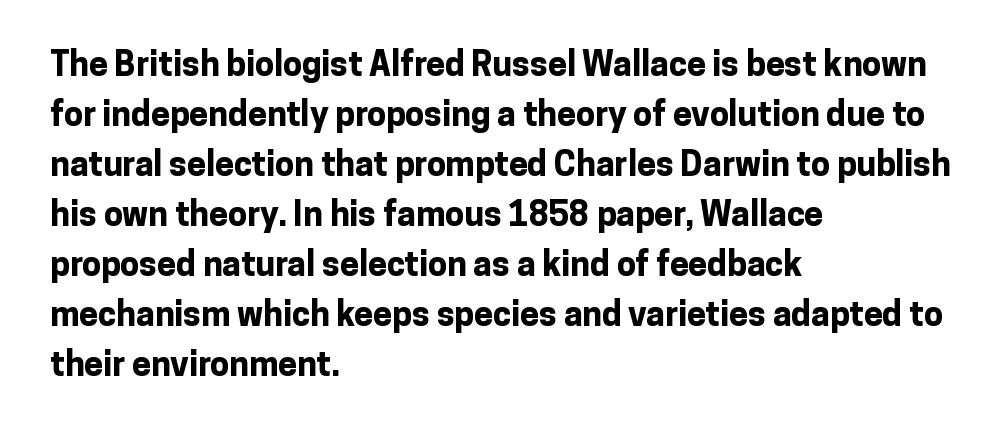
Q: Is the text bold? A: Yes.
Q: Is the text italic (slanted)? A: No, it is upright.
Q: Is the typeface a serif or a sans-serif typeface? A: Sans-serif.
Q: Is the text underlined? A: No.
Q: How is the paragraph aligned? A: Left-aligned.
Q: Is the spacing between letters normal or unusually wide? A: Normal.
Q: Is the spacing between lines tight, normal or loose? A: Normal.
Q: Width (condensed, normal, or wide)? A: Normal.
Q: Stroke contrast? A: Low.
Q: x-height? A: Medium.
Q: Monospaced? A: No.
